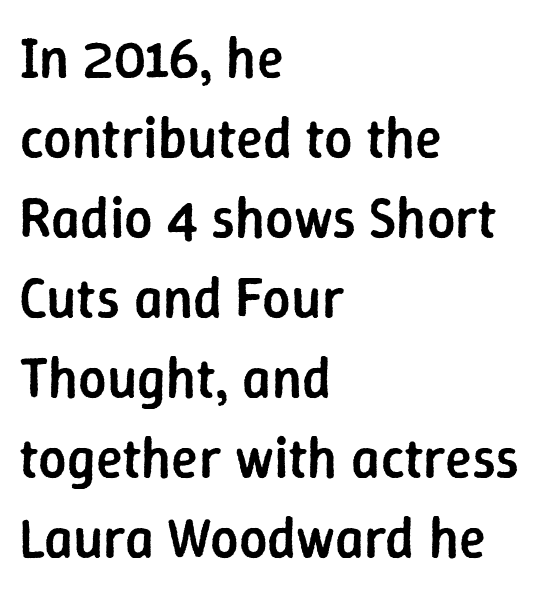
Q: Is the text bold? A: Semi-bold.
Q: Is the text italic (slanted)? A: No, it is upright.
Q: Is the typeface a serif or a sans-serif typeface? A: Sans-serif.
Q: Is the text underlined? A: No.
Q: How is the paragraph aligned? A: Left-aligned.
Q: Is the spacing between letters normal or unusually wide? A: Normal.
Q: Is the spacing between lines tight, normal or loose? A: Normal.
Q: Width (condensed, normal, or wide)? A: Normal.
Q: Stroke contrast? A: Low.
Q: x-height? A: Medium.
Q: Monospaced? A: No.
